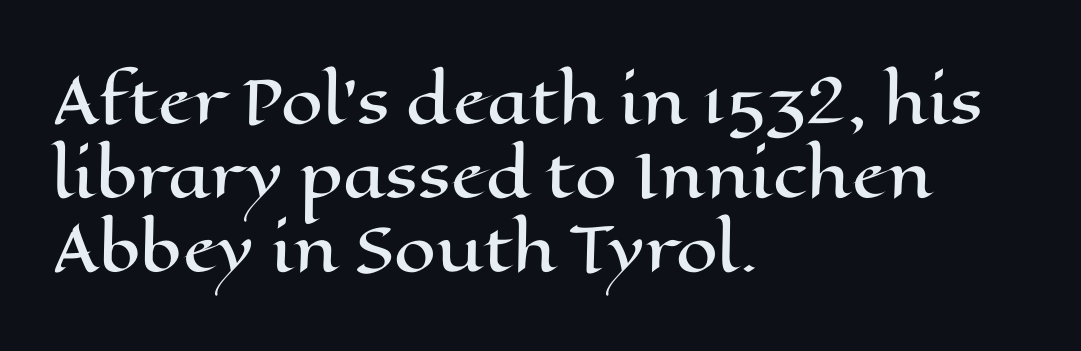
Q: Is the text italic (slanted)? A: No, it is upright.
Q: Is the text underlined? A: No.
Q: How is the paragraph aligned? A: Left-aligned.
Q: Is the spacing between letters normal or unusually wide? A: Normal.
Q: Width (condensed, normal, or wide)? A: Wide.
Q: Stroke contrast? A: High.
Q: x-height? A: Medium.
Q: Monospaced? A: No.
